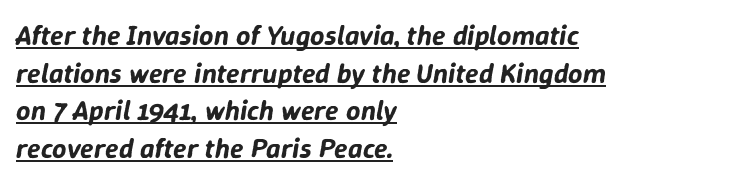
The image shows 28 px text type, italic (leaning right); set left-aligned, normal line spacing (1.34x), normal letter spacing, underlined; low stroke contrast and a medium x-height.
